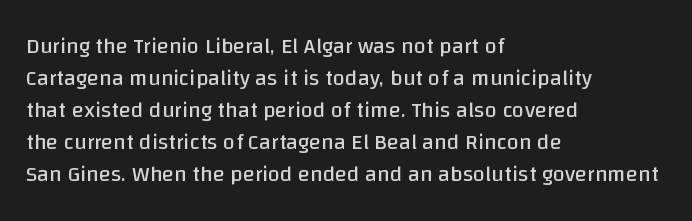
{"italic": "no", "bold": "no", "underline": "no", "align": "left", "line_spacing": "normal", "line_spacing_ratio": 1.45, "letter_spacing": "normal", "letter_spacing_em": 0.0, "glyph_px": 22}
